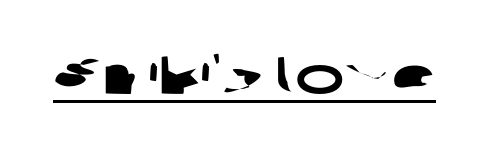
{"serif": "no", "width": "wide", "stroke_contrast": "low", "x_height": "medium", "monospaced": "no", "underline": "yes", "letter_spacing": "normal", "letter_spacing_em": 0.0, "glyph_px": 52}
